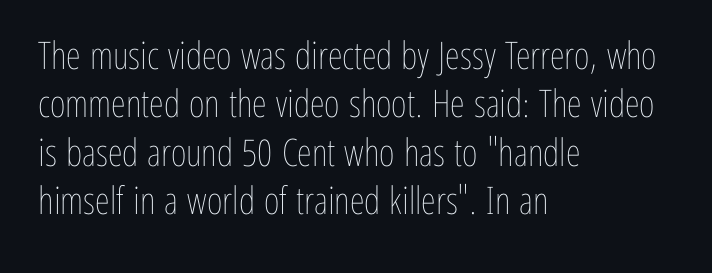
Think standard paragraph weight, or any step lighter than that. Designer's note — italics off, roman on. The lines in this sample share a left origin and differ only in where they stop. Descender tails drop into unmarked territory. You could call the tracking neutral — neither tight nor loose.
